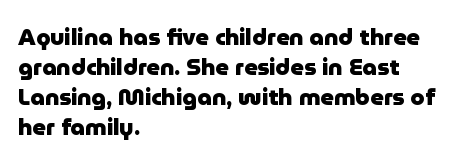
{"italic": "no", "bold": "yes", "underline": "no", "align": "left", "line_spacing": "normal", "line_spacing_ratio": 1.3, "letter_spacing": "normal", "letter_spacing_em": 0.0, "glyph_px": 23}
